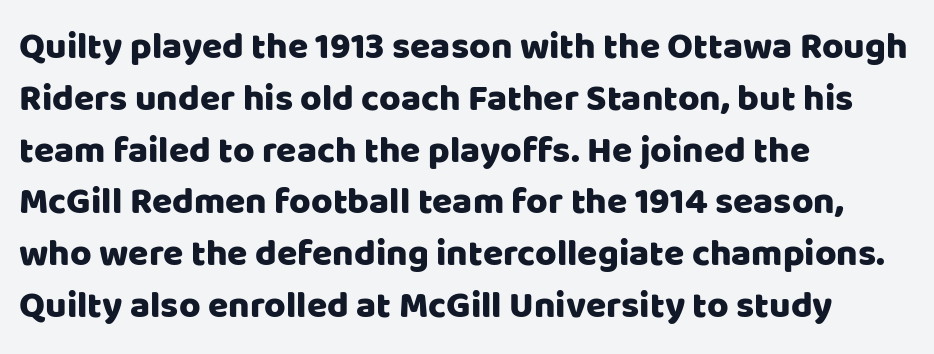
Q: Is the text italic (slanted)? A: No, it is upright.
Q: Is the typeface a serif or a sans-serif typeface? A: Sans-serif.
Q: Is the text underlined? A: No.
Q: How is the paragraph aligned? A: Left-aligned.
Q: Is the spacing between letters normal or unusually wide? A: Normal.
Q: Is the spacing between lines tight, normal or loose? A: Normal.
Q: Width (condensed, normal, or wide)? A: Normal.
Q: Stroke contrast? A: Low.
Q: x-height? A: Large.
Q: Monospaced? A: No.
